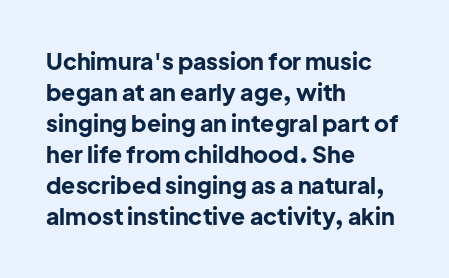
The image shows 23 px bold type, upright; set left-aligned, normal line spacing (1.35x), normal letter spacing, not underlined.
